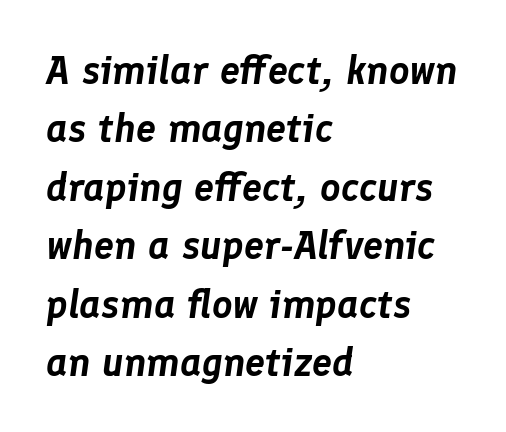
Q: Is the text italic (slanted)? A: Yes, it leans right by about 8 degrees.
Q: Is the text underlined? A: No.
Q: How is the paragraph aligned? A: Left-aligned.
Q: Is the spacing between letters normal or unusually wide? A: Normal.
Q: Is the spacing between lines tight, normal or loose? A: Normal.
Q: Width (condensed, normal, or wide)? A: Normal.
Q: Stroke contrast? A: Low.
Q: x-height? A: Medium.
Q: Monospaced? A: No.
